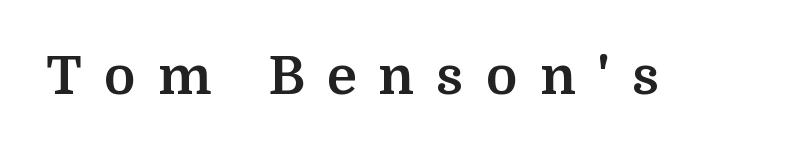
Q: Is the text bold? A: Yes.
Q: Is the text italic (slanted)? A: No, it is upright.
Q: Is the typeface a serif or a sans-serif typeface? A: Serif.
Q: Is the text underlined? A: No.
Q: Is the spacing between letters normal or unusually wide? A: Unusually wide.
Q: Width (condensed, normal, or wide)? A: Normal.
Q: Stroke contrast? A: Medium.
Q: x-height? A: Medium.
Q: Monospaced? A: No.
